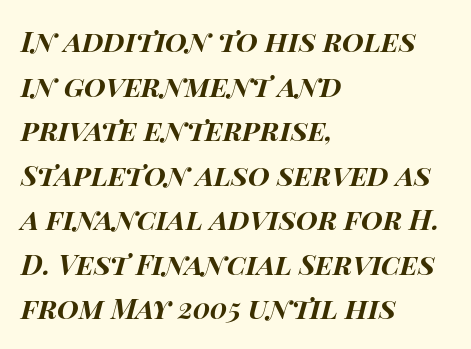
The image shows 28 px bold, wide type, italic (leaning right); set left-aligned, normal line spacing (1.59x), normal letter spacing, not underlined; high stroke contrast and a large x-height.
